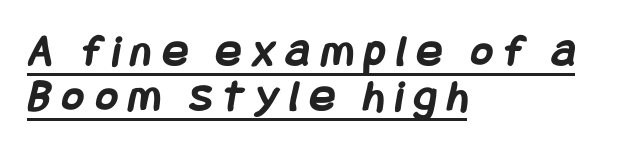
The image shows 47 px semibold, condensed sans-serif type; set left-aligned, tight line spacing (0.96x), unusually wide letter spacing (+0.24 em), underlined; low stroke contrast and a large x-height.
